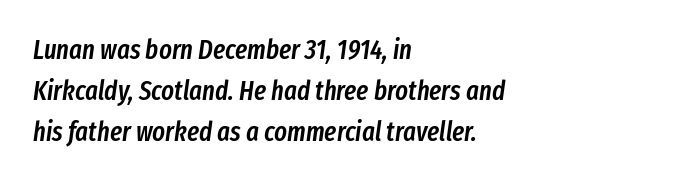
The image shows 27 px text type, italic (leaning right); set left-aligned, normal line spacing (1.52x), normal letter spacing, not underlined.
